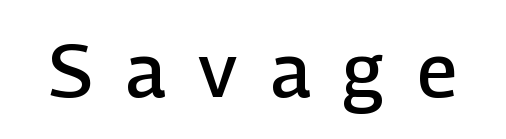
Q: Is the text bold? A: Semi-bold.
Q: Is the text italic (slanted)? A: No, it is upright.
Q: Is the typeface a serif or a sans-serif typeface? A: Sans-serif.
Q: Is the text underlined? A: No.
Q: Is the spacing between letters normal or unusually wide? A: Unusually wide.
Q: Width (condensed, normal, or wide)? A: Normal.
Q: Stroke contrast? A: Low.
Q: x-height? A: Medium.
Q: Monospaced? A: No.
